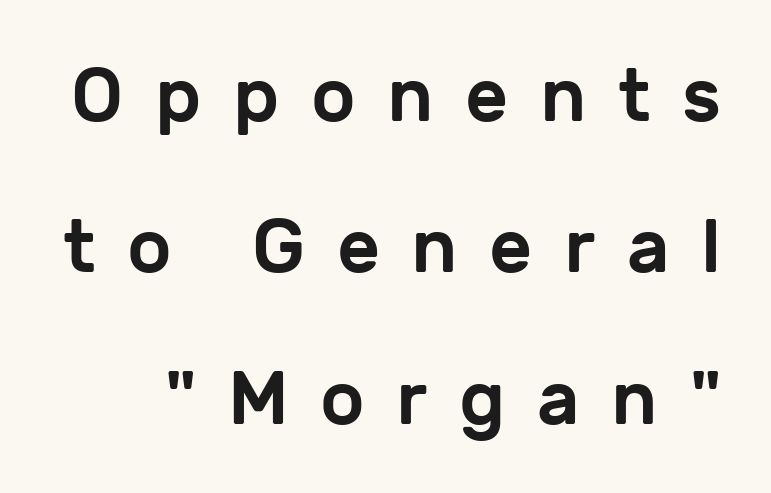
Q: Is the text italic (slanted)? A: No, it is upright.
Q: Is the typeface a serif or a sans-serif typeface? A: Sans-serif.
Q: Is the text underlined? A: No.
Q: Is the spacing between letters normal or unusually wide? A: Unusually wide.
Q: Is the spacing between lines tight, normal or loose? A: Loose.
Q: Width (condensed, normal, or wide)? A: Normal.
Q: Stroke contrast? A: Low.
Q: x-height? A: Medium.
Q: Monospaced? A: No.
